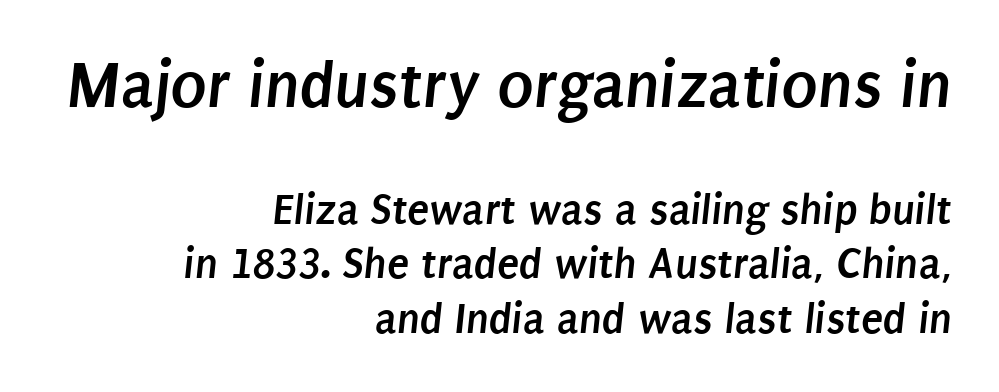
The letters sit at their default tracking, neither squeezed nor spread. Each letter's strokes conclude bluntly, with no projecting serifs. Heavy-handed strokes throughout: this text is bold. Lines of text with bare space underneath.
